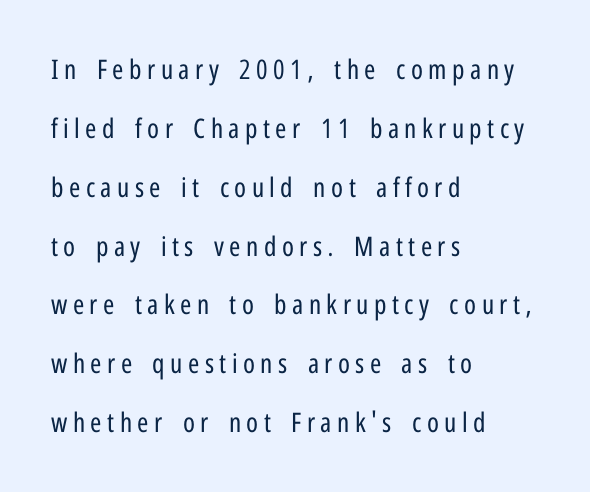
{"italic": "no", "bold": "no", "underline": "no", "align": "left", "line_spacing": "loose", "line_spacing_ratio": 2.18, "letter_spacing": "wide", "letter_spacing_em": 0.2, "glyph_px": 27}
